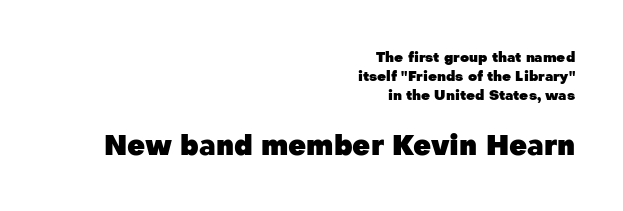
The image shows 28 px heavy sans-serif type, upright; set right-aligned, normal line spacing (1.36x), normal letter spacing, not underlined; the second (bottom) block is 2.0x larger; low stroke contrast and a medium x-height.
